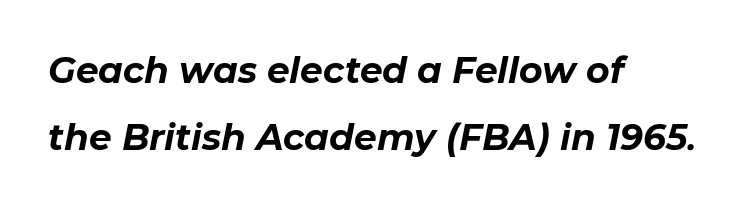
The image shows 36 px bold type, italic (leaning right); set left-aligned, line spacing 1.86x, normal letter spacing, not underlined; low stroke contrast and a medium x-height.
